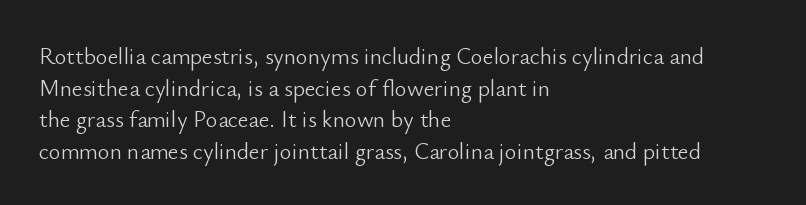
The image shows 23 px text type, upright; set left-aligned, normal line spacing (1.37x), normal letter spacing, not underlined.
